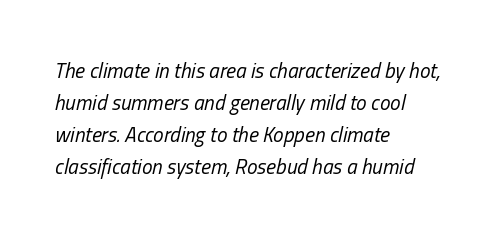
{"italic": "yes", "lean": "right", "slant_degrees": 13, "bold": "no", "underline": "no", "align": "left", "line_spacing": "normal", "line_spacing_ratio": 1.53, "letter_spacing": "normal", "letter_spacing_em": 0.0, "glyph_px": 21}
